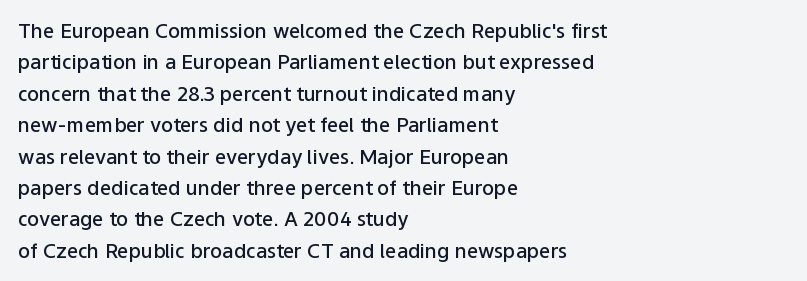
Q: Is the text bold? A: Semi-bold.
Q: Is the text italic (slanted)? A: No, it is upright.
Q: Is the text underlined? A: No.
Q: How is the paragraph aligned? A: Left-aligned.
Q: Is the spacing between letters normal or unusually wide? A: Normal.
Q: Is the spacing between lines tight, normal or loose? A: Normal.
